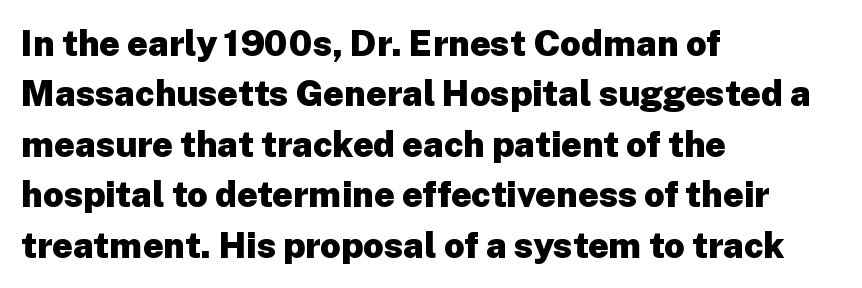
{"serif": "no", "italic": "no", "bold": "yes", "weight": "heavy", "width": "normal", "stroke_contrast": "low", "x_height": "medium", "monospaced": "no", "underline": "no", "align": "left", "line_spacing": "normal", "line_spacing_ratio": 1.4, "letter_spacing": "normal", "letter_spacing_em": 0.0, "glyph_px": 36}
